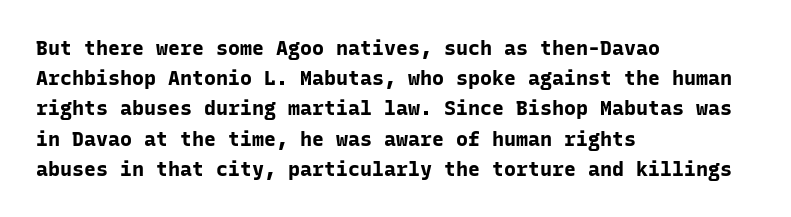
{"italic": "no", "bold": "yes", "underline": "no", "align": "left", "line_spacing": "normal", "line_spacing_ratio": 1.51, "letter_spacing": "normal", "letter_spacing_em": 0.0, "glyph_px": 20}
